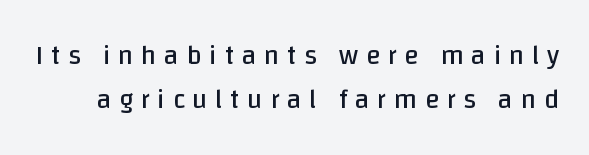
Honestly, the row spacing looks completely unremarkable. Think standard paragraph weight, or any step lighter than that. The passage shown has open, widely tracked lettering throughout. The baseline area is clear. Characters remain perfectly vertical along every line.
